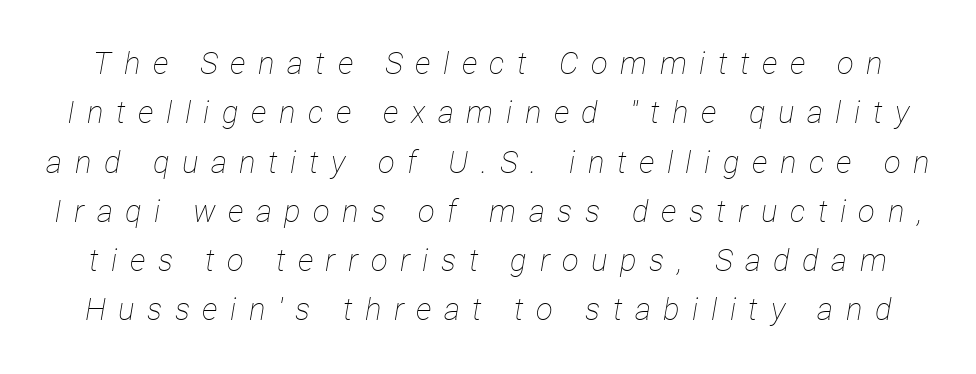
{"italic": "yes", "lean": "right", "slant_degrees": 12, "bold": "no", "weight": "thin", "width": "condensed", "stroke_contrast": "low", "x_height": "medium", "monospaced": "no", "underline": "no", "line_spacing": "normal", "line_spacing_ratio": 1.59, "letter_spacing": "wide", "letter_spacing_em": 0.4, "glyph_px": 31}
